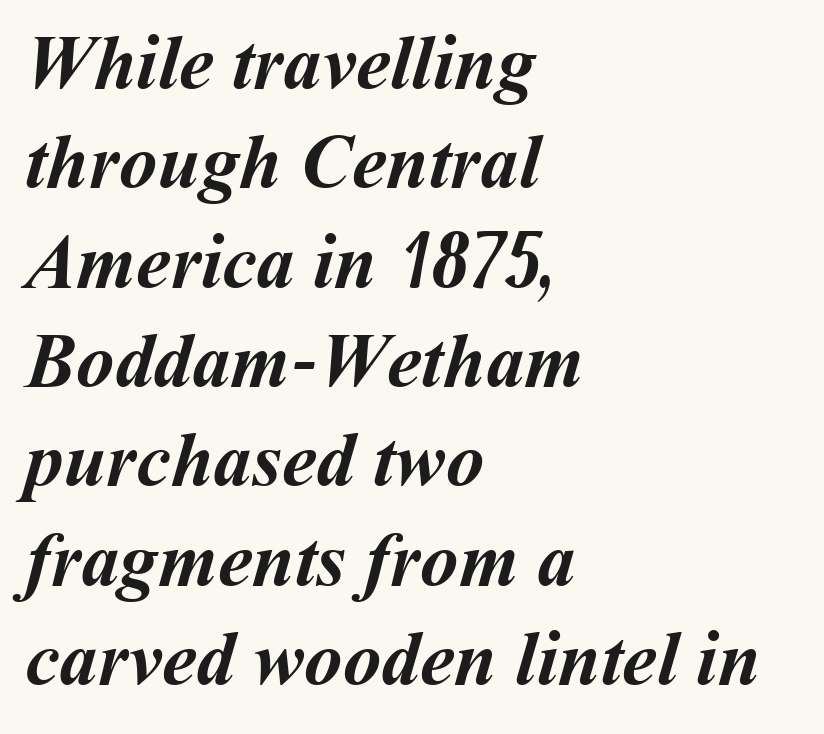
{"bold": "yes", "weight": "semibold", "width": "normal", "stroke_contrast": "medium", "x_height": "medium", "monospaced": "no", "underline": "no", "align": "left", "line_spacing": "normal", "line_spacing_ratio": 1.29, "letter_spacing": "normal", "letter_spacing_em": 0.0, "glyph_px": 77}
